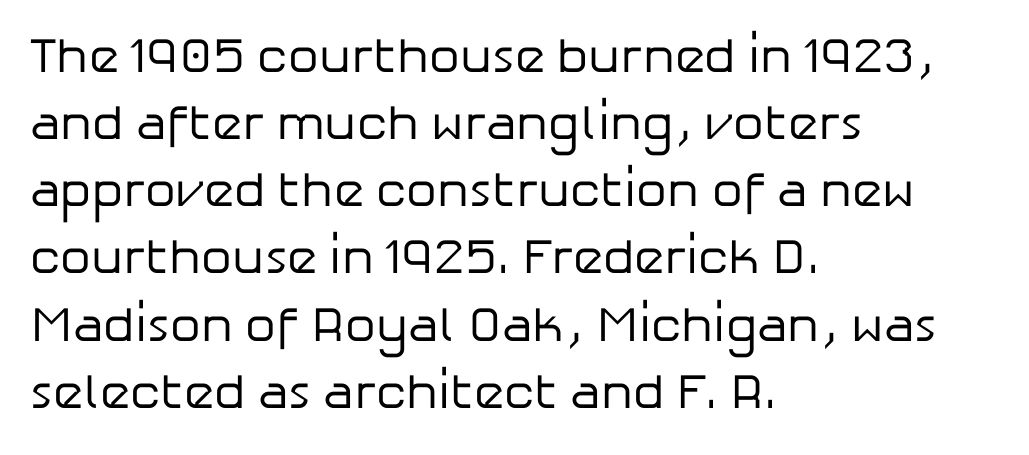
These lines are rendered in a variable-pitch font. The rows are spaced the way most documents space them. Is the letter spacing exaggerated? No — it looks like the ordinary default. The font is comparable to plain body text, perhaps lighter.
